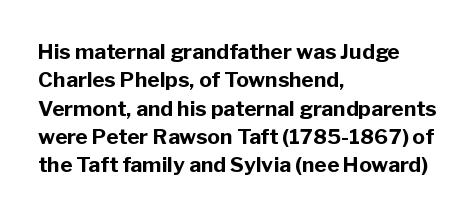
The image shows 21 px bold type, upright; set left-aligned, normal line spacing (1.35x), normal letter spacing, not underlined.
